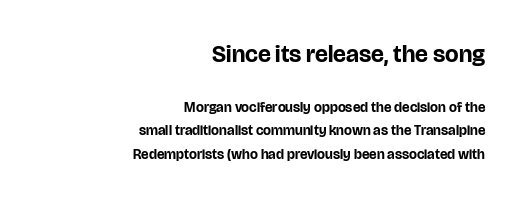
Q: Is the text bold? A: Yes.
Q: Is the text italic (slanted)? A: No, it is upright.
Q: Is the text underlined? A: No.
Q: How is the paragraph aligned? A: Right-aligned.
Q: Is the spacing between letters normal or unusually wide? A: Normal.
Q: Is the spacing between lines tight, normal or loose? A: Normal.
Q: Which block of text is set in a larger size, the first (top) or the second (bottom)? A: The first (top) one.
